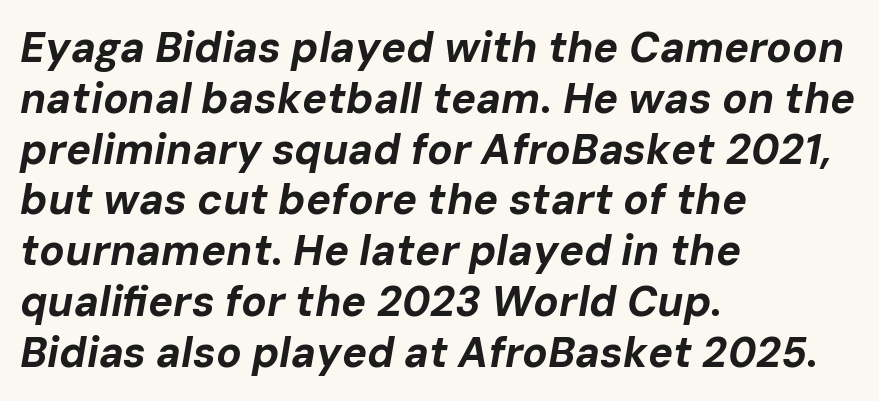
Clear beneath every line of the passage. Each line starts at the same left margin while the right side varies. The rendering uses natural spacing where letterforms have individual widths. Summary of weight: heavy, a full bold. In terms of posture, this sample is oblique.
